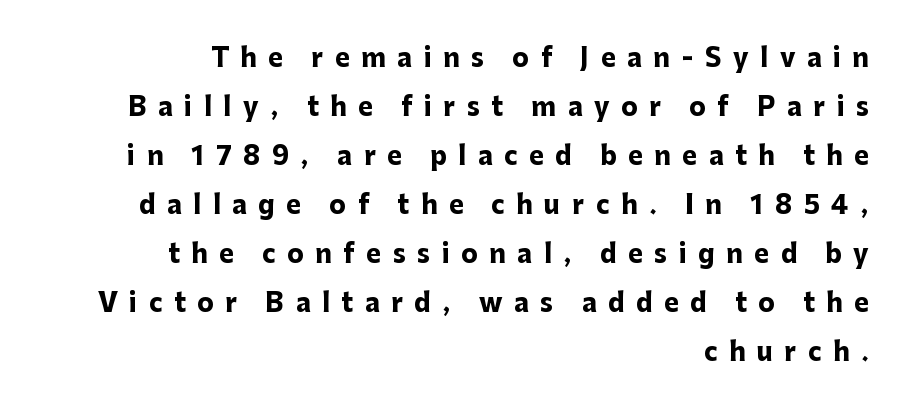
Glyph-to-glyph distance is far greater than everyday printed text. Has an underline been added? It has not. Compared with typical paragraphs, the rows here are farther apart. A typesetter would mark this as roman, not italic. Alignment: flush right.
